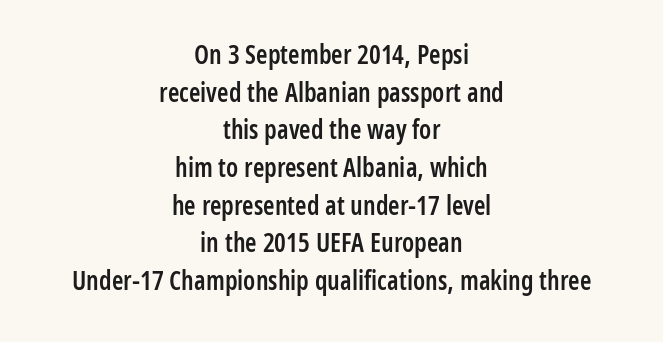
Q: Is the text bold? A: Semi-bold.
Q: Is the text italic (slanted)? A: No, it is upright.
Q: Is the text underlined? A: No.
Q: How is the paragraph aligned? A: Centered.
Q: Is the spacing between letters normal or unusually wide? A: Normal.
Q: Is the spacing between lines tight, normal or loose? A: Normal.
